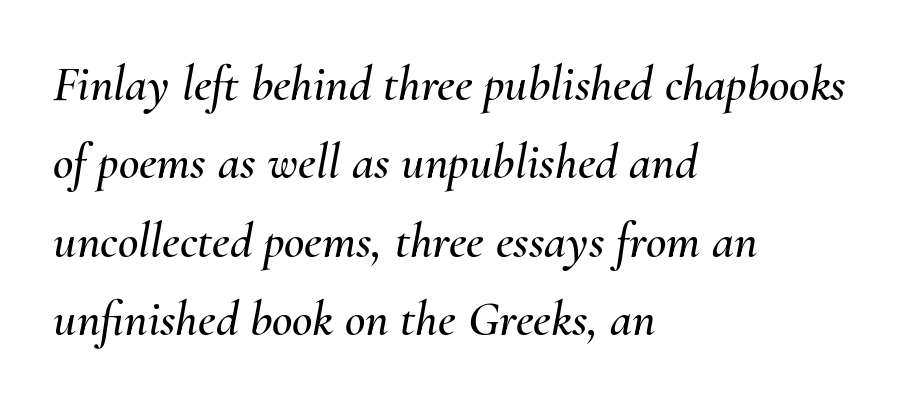
Q: Is the text italic (slanted)? A: Yes, it leans right by about 10 degrees.
Q: Is the text underlined? A: No.
Q: How is the paragraph aligned? A: Left-aligned.
Q: Is the spacing between letters normal or unusually wide? A: Normal.
Q: Is the spacing between lines tight, normal or loose? A: Normal.
Q: Width (condensed, normal, or wide)? A: Normal.
Q: Stroke contrast? A: Medium.
Q: x-height? A: Small.
Q: Monospaced? A: No.
